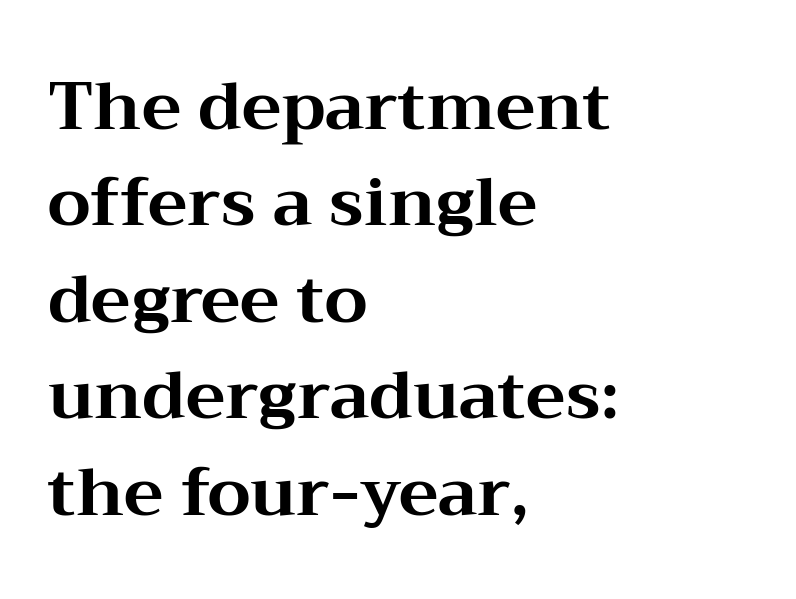
Q: Is the text bold? A: Yes.
Q: Is the text italic (slanted)? A: No, it is upright.
Q: Is the typeface a serif or a sans-serif typeface? A: Serif.
Q: Is the text underlined? A: No.
Q: How is the paragraph aligned? A: Left-aligned.
Q: Is the spacing between letters normal or unusually wide? A: Normal.
Q: Is the spacing between lines tight, normal or loose? A: Normal.
Q: Width (condensed, normal, or wide)? A: Wide.
Q: Stroke contrast? A: Medium.
Q: x-height? A: Medium.
Q: Monospaced? A: No.
